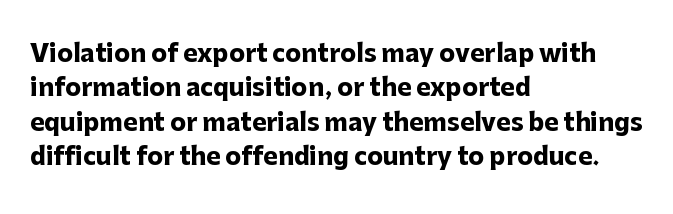
{"italic": "no", "bold": "yes", "underline": "no", "align": "left", "line_spacing": "normal", "line_spacing_ratio": 1.43, "letter_spacing": "normal", "letter_spacing_em": 0.0, "glyph_px": 24}
